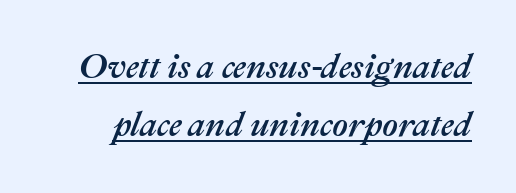
{"italic": "yes", "lean": "right", "slant_degrees": 22, "width": "normal", "stroke_contrast": "medium", "x_height": "medium", "monospaced": "no", "underline": "yes", "line_spacing_ratio": 1.71, "letter_spacing": "normal", "letter_spacing_em": 0.0, "glyph_px": 34}
